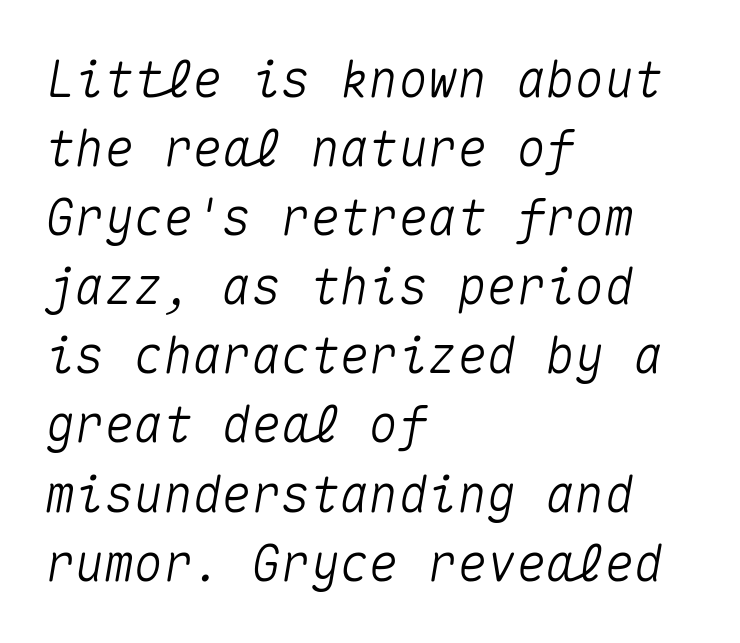
{"italic": "yes", "lean": "right", "slant_degrees": 10, "width": "normal", "stroke_contrast": "medium", "x_height": "medium", "monospaced": "yes", "underline": "no", "align": "left", "line_spacing": "normal", "line_spacing_ratio": 1.41, "letter_spacing": "normal", "letter_spacing_em": 0.0, "glyph_px": 49}
